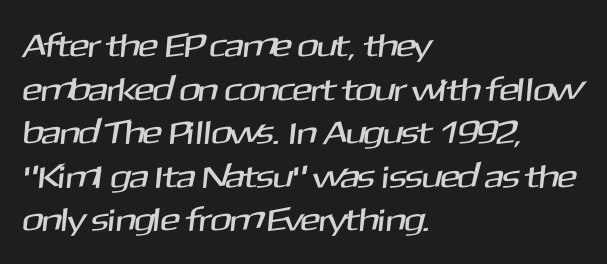
{"serif": "no", "width": "normal", "stroke_contrast": "medium", "x_height": "medium", "monospaced": "no", "underline": "no", "align": "left", "line_spacing": "normal", "line_spacing_ratio": 1.32, "letter_spacing": "normal", "letter_spacing_em": 0.0, "glyph_px": 33}
